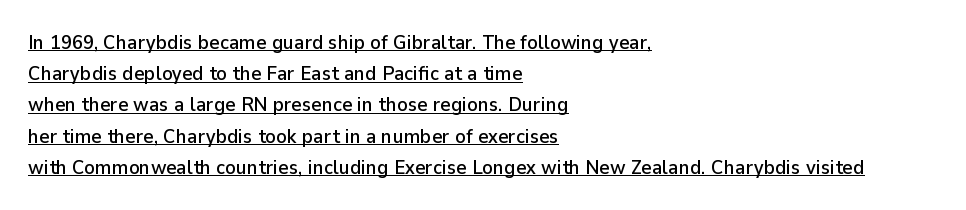
{"italic": "no", "underline": "yes", "align": "left", "line_spacing": "normal", "line_spacing_ratio": 1.56, "letter_spacing": "normal", "letter_spacing_em": 0.0, "glyph_px": 20}
